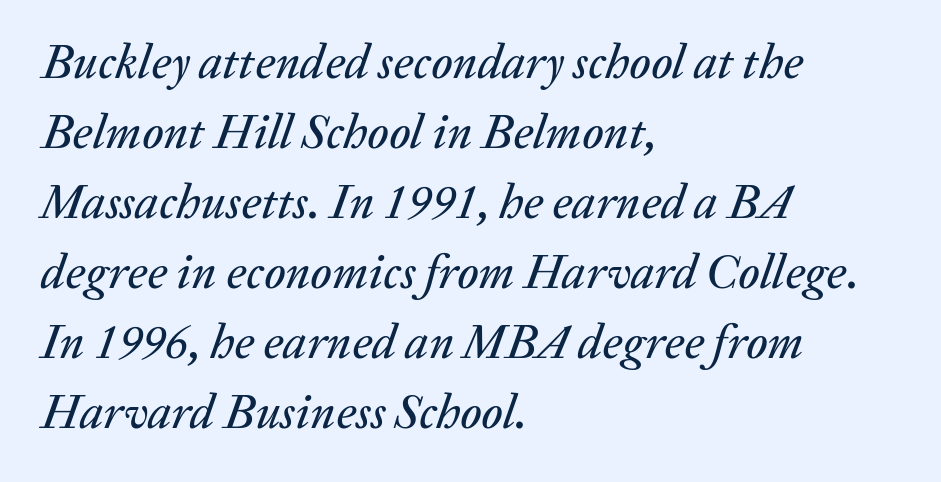
Q: Is the text italic (slanted)? A: Yes, it leans right by about 20 degrees.
Q: Is the text underlined? A: No.
Q: How is the paragraph aligned? A: Left-aligned.
Q: Is the spacing between letters normal or unusually wide? A: Normal.
Q: Is the spacing between lines tight, normal or loose? A: Normal.
Q: Width (condensed, normal, or wide)? A: Normal.
Q: Stroke contrast? A: Low.
Q: x-height? A: Medium.
Q: Monospaced? A: No.
